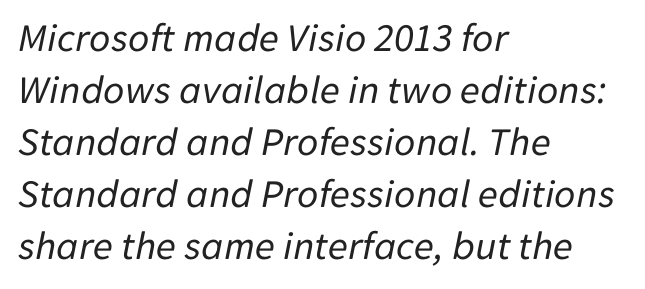
Q: Is the text bold? A: No.
Q: Is the text italic (slanted)? A: Yes, it leans right by about 11 degrees.
Q: Is the text underlined? A: No.
Q: How is the paragraph aligned? A: Left-aligned.
Q: Is the spacing between letters normal or unusually wide? A: Normal.
Q: Is the spacing between lines tight, normal or loose? A: Normal.
Q: Width (condensed, normal, or wide)? A: Normal.
Q: Stroke contrast? A: Low.
Q: x-height? A: Medium.
Q: Monospaced? A: No.
